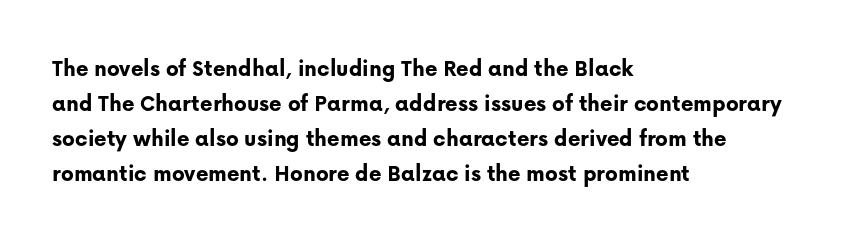
{"italic": "no", "bold": "yes", "underline": "no", "align": "left", "line_spacing": "normal", "line_spacing_ratio": 1.46, "letter_spacing": "normal", "letter_spacing_em": 0.0, "glyph_px": 24}
